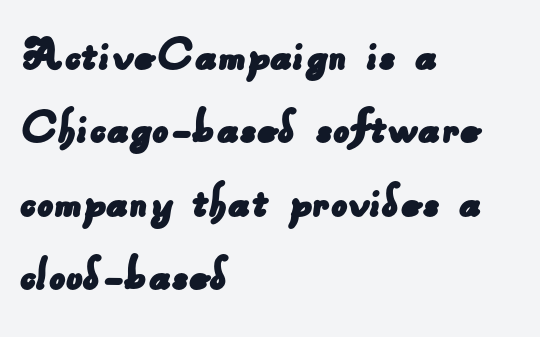
{"serif": "no", "width": "normal", "stroke_contrast": "low", "x_height": "small", "monospaced": "no", "underline": "no", "align": "left", "line_spacing": "normal", "line_spacing_ratio": 1.41, "letter_spacing": "normal", "letter_spacing_em": 0.0, "glyph_px": 52}
